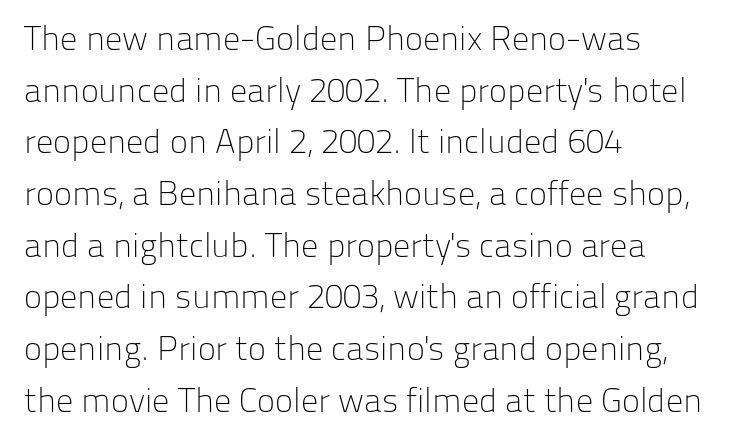
{"serif": "no", "italic": "no", "bold": "no", "weight": "light", "width": "normal", "stroke_contrast": "low", "x_height": "medium", "monospaced": "no", "underline": "no", "align": "left", "line_spacing": "normal", "line_spacing_ratio": 1.52, "letter_spacing": "normal", "letter_spacing_em": 0.0, "glyph_px": 34}
